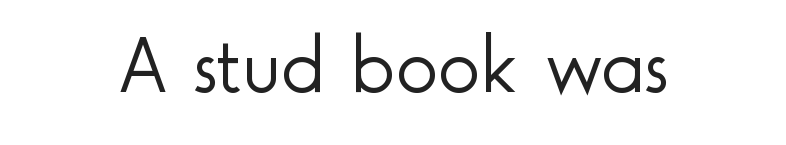
The image shows 80 px light sans-serif type, upright; set normal letter spacing, not underlined; a small x-height.
